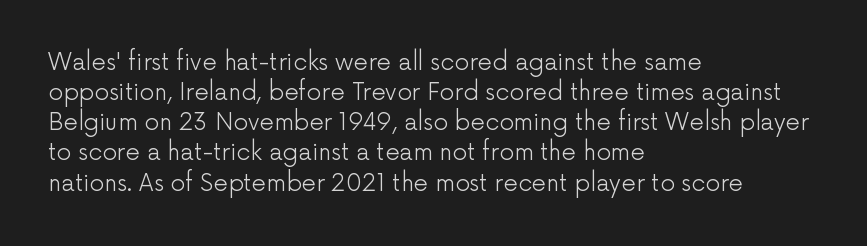
The image shows 23 px text type, upright; set left-aligned, normal line spacing (1.31x), normal letter spacing, not underlined.
